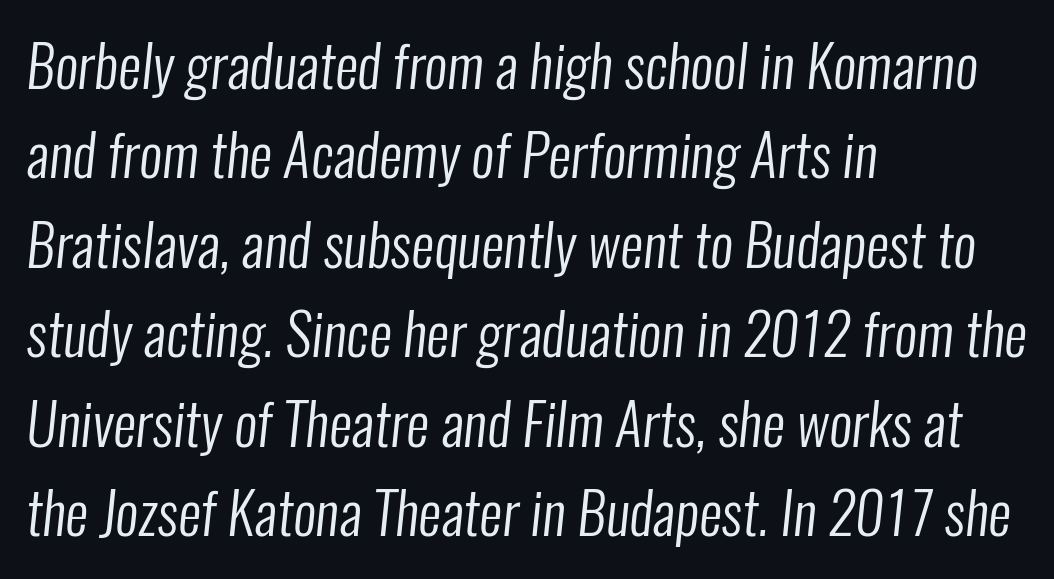
The image shows 57 px regular-weight, condensed sans-serif type; set left-aligned, normal line spacing (1.57x), normal letter spacing, not underlined; low stroke contrast and a medium x-height.
